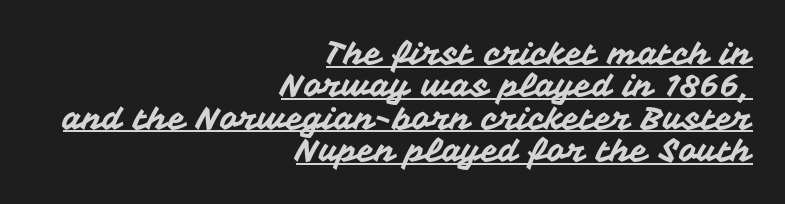
Line ends are locked; line starts wander. These lines are rendered in a variable-pitch font. Underlining? Definitely there.
